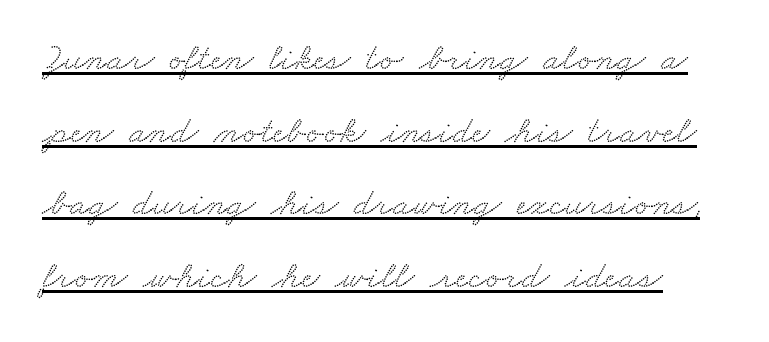
The image shows 39 px wide serif type; set line spacing 1.86x, normal letter spacing, underlined; medium stroke contrast and a small x-height.
